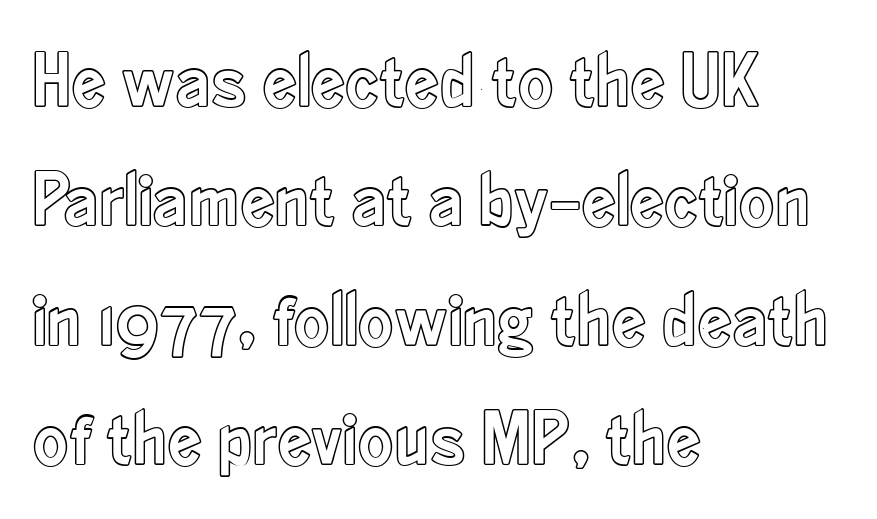
The image shows 77 px condensed type, upright; set left-aligned, normal line spacing (1.55x), normal letter spacing, not underlined; a small x-height.
